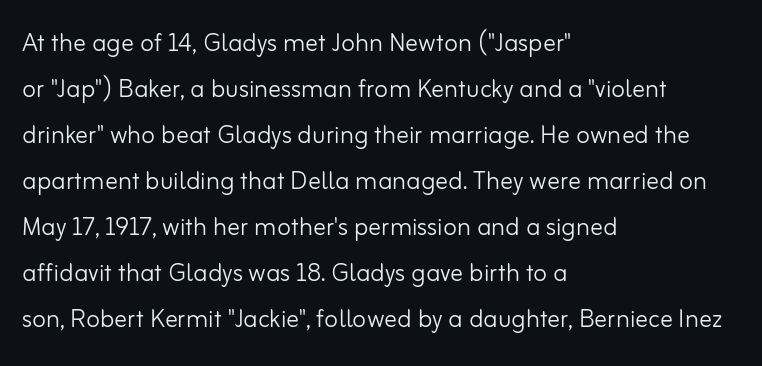
{"serif": "no", "italic": "no", "bold": "no", "weight": "light", "width": "normal", "stroke_contrast": "low", "x_height": "small", "monospaced": "no", "underline": "no", "align": "left", "line_spacing": "normal", "line_spacing_ratio": 1.44, "letter_spacing": "normal", "letter_spacing_em": 0.0, "glyph_px": 32}
